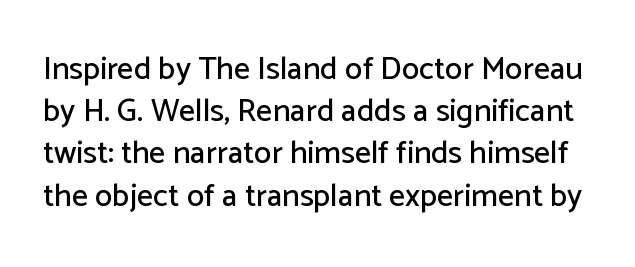
{"serif": "no", "italic": "no", "width": "normal", "stroke_contrast": "low", "x_height": "medium", "monospaced": "no", "underline": "no", "line_spacing": "normal", "line_spacing_ratio": 1.32, "letter_spacing": "normal", "letter_spacing_em": 0.0, "glyph_px": 32}
